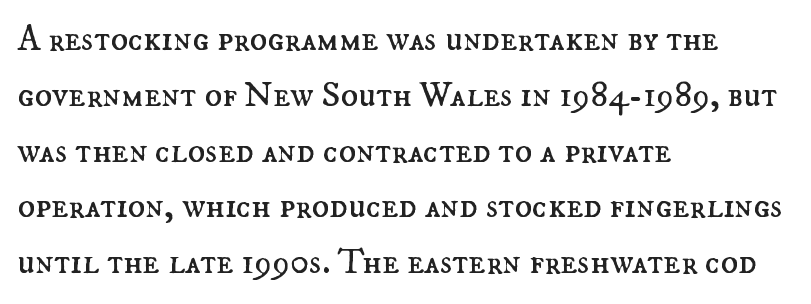
The image shows 36 px regular-weight type, upright; set left-aligned, normal line spacing (1.55x), normal letter spacing, not underlined; medium stroke contrast and a small x-height.
